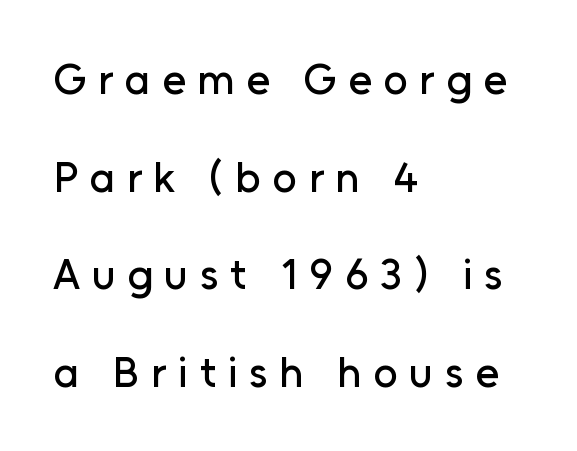
The image shows 43 px sans-serif type, upright; set left-aligned, loose line spacing (2.27x), unusually wide letter spacing (+0.27 em), not underlined; low stroke contrast and a medium x-height.
